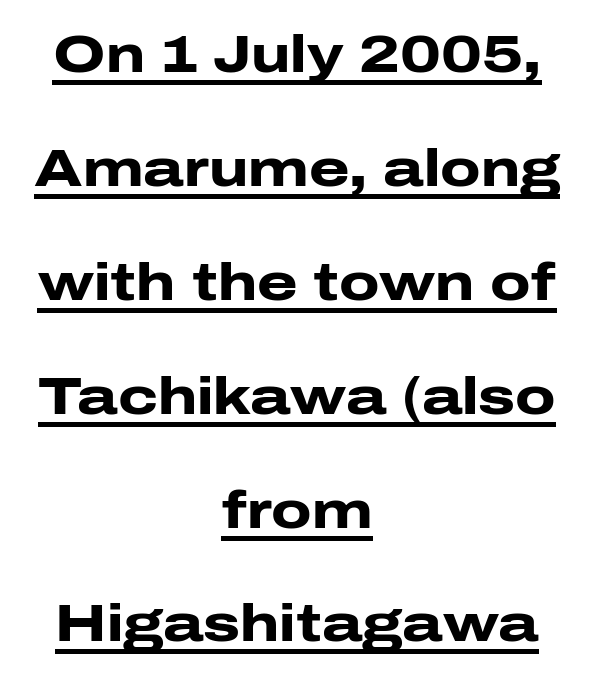
These lines are centered, leaving both edges ragged. To sum up the face: it is a sans, with no serifs. Stroke thickness is high; the sample reads as a true bold. This sample uses an upright cut, with every glyph sitting square on the baseline. The rendering uses natural spacing where letterforms have individual widths.
